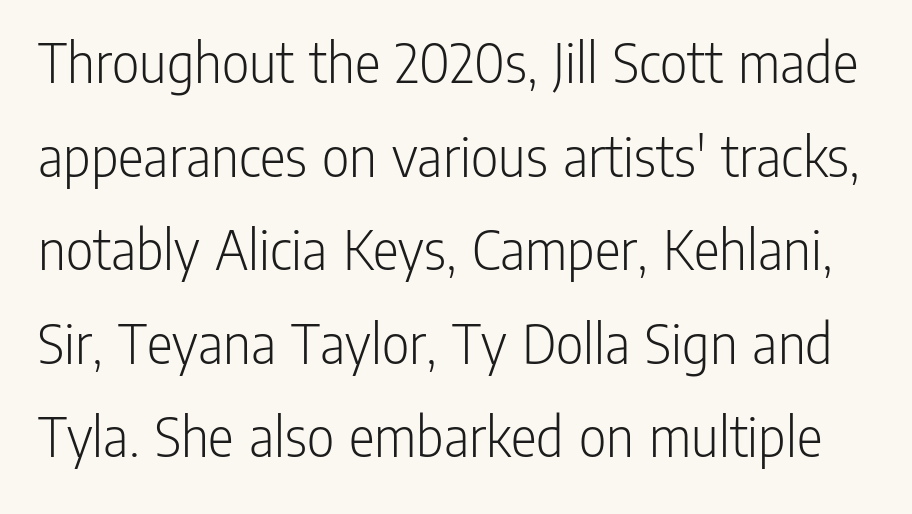
The image shows 60 px light, condensed sans-serif type, upright; set normal line spacing (1.56x), normal letter spacing, not underlined; low stroke contrast and a medium x-height.
